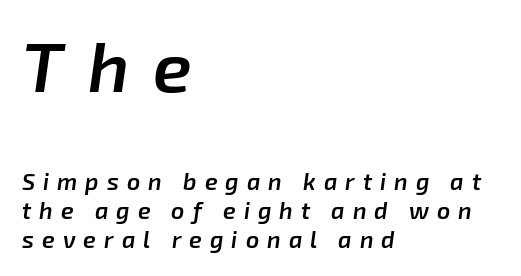
{"italic": "yes", "lean": "right", "slant_degrees": 8, "bold": "semi", "weight": "semibold", "width": "normal", "stroke_contrast": "low", "x_height": "medium", "monospaced": "no", "underline": "no", "align": "left", "line_spacing": "normal", "line_spacing_ratio": 1.27, "letter_spacing": "wide", "letter_spacing_em": 0.35, "larger_block": "first", "size_ratio": 3.04, "glyph_px": 70}
